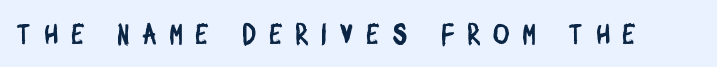
The image shows 28 px condensed sans-serif type; set unusually wide letter spacing (+0.48 em), not underlined; low stroke contrast and a large x-height.
